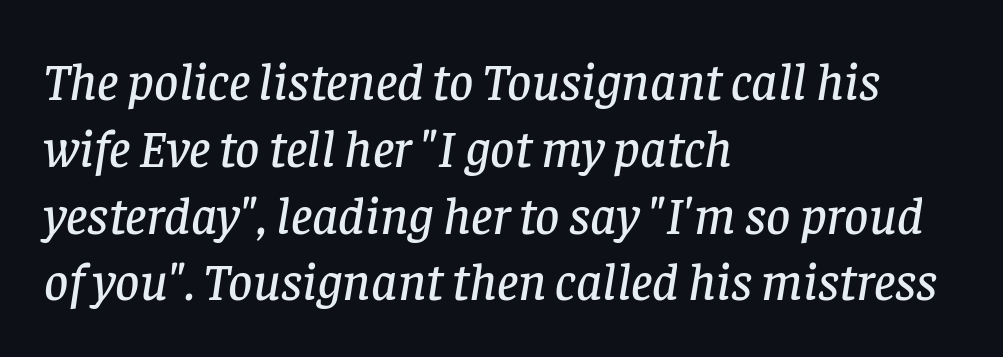
Q: Is the text italic (slanted)? A: Yes, it leans right by about 8 degrees.
Q: Is the typeface a serif or a sans-serif typeface? A: Serif.
Q: Is the text underlined? A: No.
Q: How is the paragraph aligned? A: Left-aligned.
Q: Is the spacing between letters normal or unusually wide? A: Normal.
Q: Is the spacing between lines tight, normal or loose? A: Normal.
Q: Width (condensed, normal, or wide)? A: Normal.
Q: Stroke contrast? A: Low.
Q: x-height? A: Large.
Q: Monospaced? A: No.
